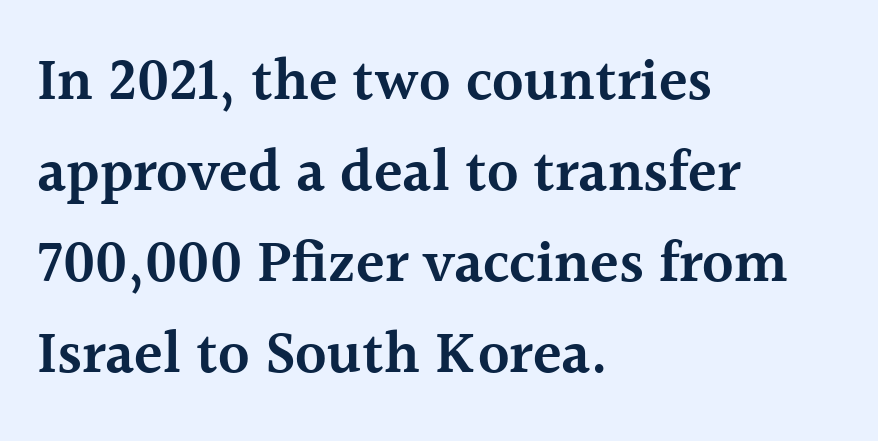
Q: Is the text bold? A: Semi-bold.
Q: Is the text italic (slanted)? A: No, it is upright.
Q: Is the typeface a serif or a sans-serif typeface? A: Serif.
Q: Is the text underlined? A: No.
Q: How is the paragraph aligned? A: Left-aligned.
Q: Is the spacing between letters normal or unusually wide? A: Normal.
Q: Is the spacing between lines tight, normal or loose? A: Normal.
Q: Width (condensed, normal, or wide)? A: Normal.
Q: x-height? A: Medium.
Q: Monospaced? A: No.
